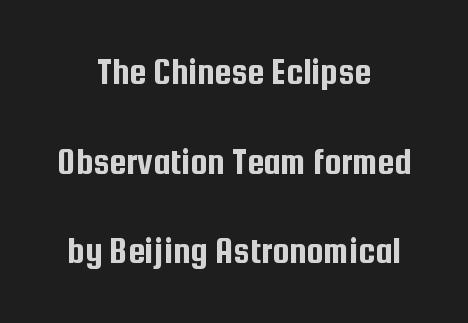
The baseline area is clear. Short and long lines alike share a common midpoint. Loosely led — the rows are spread out. Look at the bottom of the vertical strokes: they stop flat, with no serifs. Each word holds together tightly as a unit, with standard inter-letter gaps. Think of a printed novel: that variable character pitch is what you see here.
